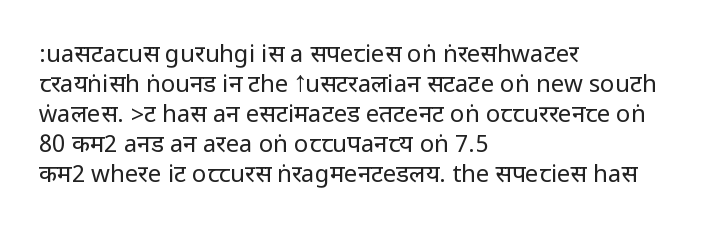
Honestly, there is no underline to notice here at all. The font's upright variant was chosen for this text. Horizontally, the lines are justified to the leading edge only. Bold? No — there's no thickening of the strokes.
